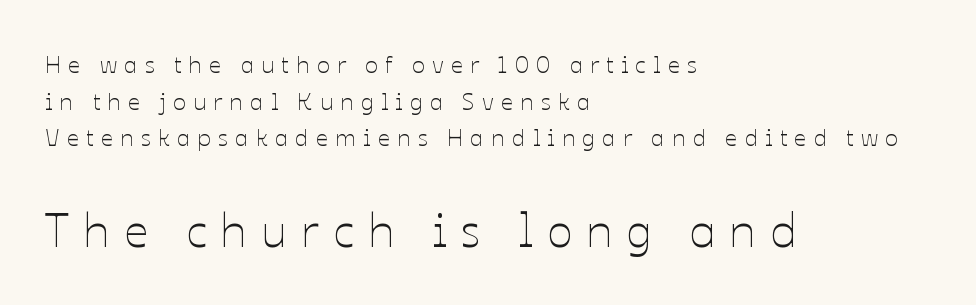
{"italic": "no", "bold": "no", "weight": "thin", "width": "normal", "stroke_contrast": "low", "x_height": "medium", "monospaced": "no", "underline": "no", "align": "left", "line_spacing": "normal", "line_spacing_ratio": 1.53, "letter_spacing": "wide", "letter_spacing_em": 0.3, "larger_block": "second", "size_ratio": 1.96, "glyph_px": 47}
